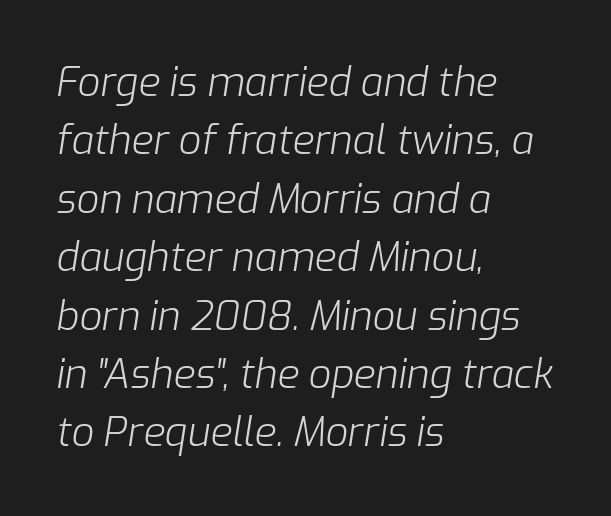
{"italic": "yes", "lean": "right", "slant_degrees": 9, "bold": "no", "weight": "light", "width": "normal", "stroke_contrast": "low", "x_height": "medium", "monospaced": "no", "underline": "no", "align": "left", "line_spacing": "normal", "line_spacing_ratio": 1.46, "letter_spacing": "normal", "letter_spacing_em": 0.0, "glyph_px": 40}
